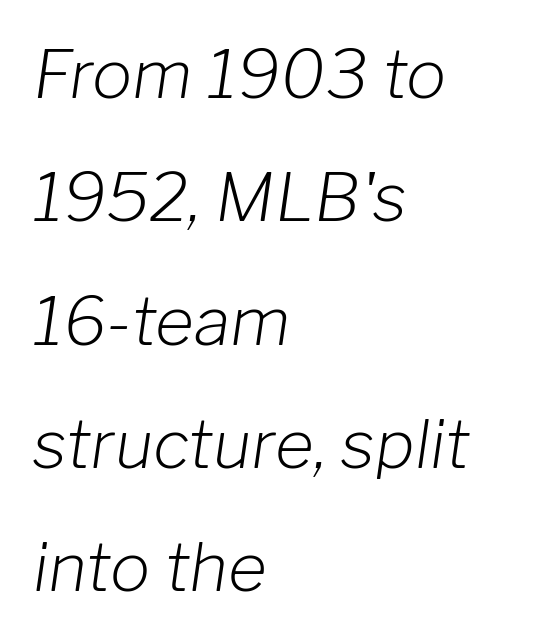
A classic flush-left, rag-right setting is used for this passage. The strokes carry an ordinary text weight at most. These lines are rendered in a variable-pitch font. A clean baseline with only descenders dipping below it. Does extra space separate the letters? No, they use regular spacing. You can tell it's italic because the verticals aren't actually vertical.
